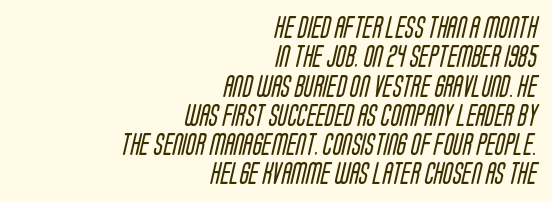
Unbolded letterforms with no extra heft. Is the block centered? No — it sits flush against the right margin. Nobody touched the tracking dial on this one. The string is rendered with underlining switched off. What's the leading like? Ordinary, nothing unusual.
